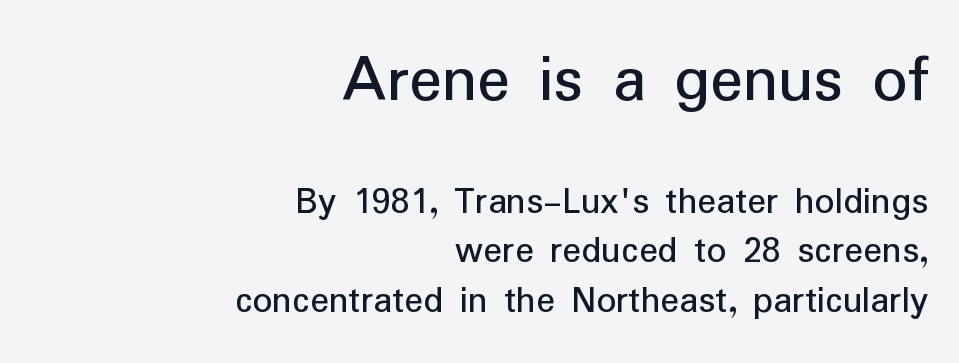
{"serif": "no", "italic": "no", "bold": "no", "weight": "regular", "width": "normal", "stroke_contrast": "low", "x_height": "medium", "monospaced": "no", "underline": "no", "align": "right", "line_spacing": "normal", "line_spacing_ratio": 1.27, "letter_spacing": "normal", "letter_spacing_em": 0.0, "larger_block": "first", "size_ratio": 1.77, "glyph_px": 69}
